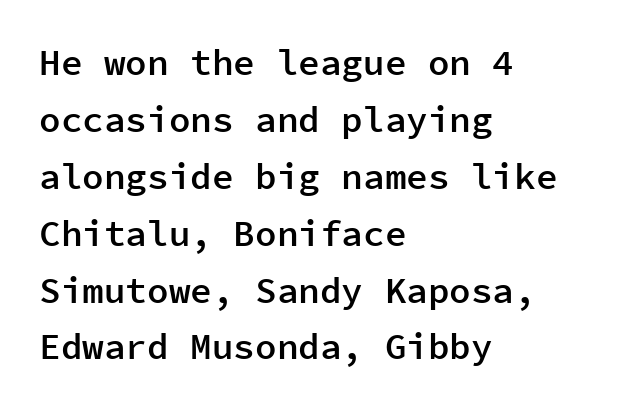
Moderately thickened strokes mark this as semibold type. The rendering anchors every line to the left-hand side. Posture: straight, roman, zero tilt. Every character here occupies the same horizontal width, giving the sample a typewriter-like rhythm. Note: no serifs on the glyphs.
